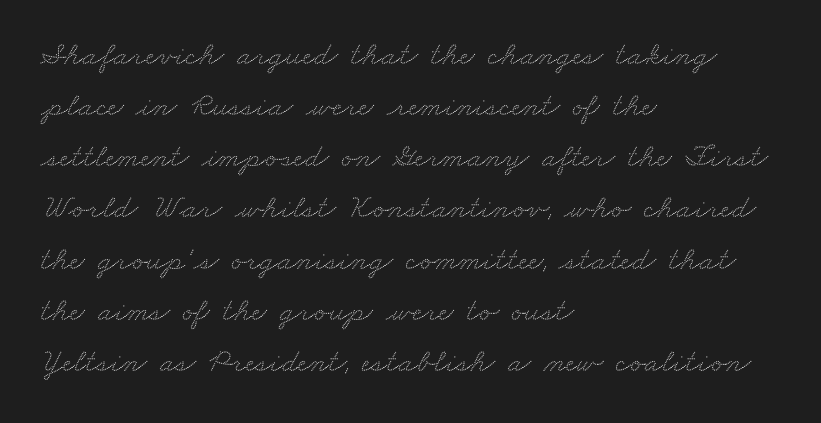
Stroke terminals: seriffed. This rendering features lettering with no underline. Do the characters align in a grid? No, the font is proportional. Each line starts at the same left margin while the right side varies. Caption: standard tracking, unaltered. Whoever set this chose a conventional vertical rhythm.
